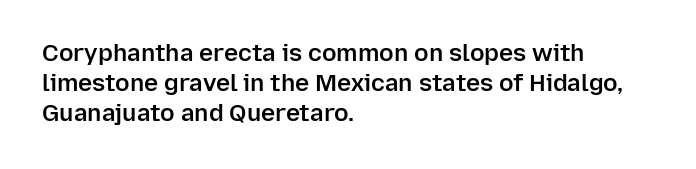
{"italic": "no", "bold": "semi", "underline": "no", "align": "left", "line_spacing": "normal", "line_spacing_ratio": 1.25, "letter_spacing": "normal", "letter_spacing_em": 0.0, "glyph_px": 24}
